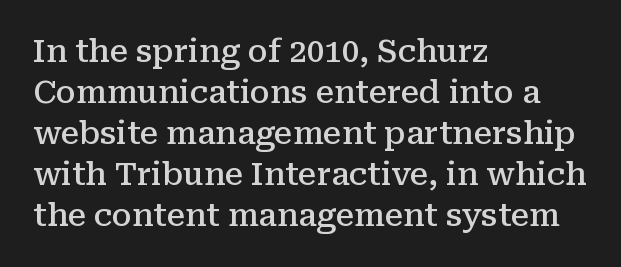
Q: Is the text bold? A: Semi-bold.
Q: Is the text italic (slanted)? A: No, it is upright.
Q: Is the typeface a serif or a sans-serif typeface? A: Serif.
Q: Is the text underlined? A: No.
Q: How is the paragraph aligned? A: Left-aligned.
Q: Is the spacing between letters normal or unusually wide? A: Normal.
Q: Is the spacing between lines tight, normal or loose? A: Normal.
Q: Width (condensed, normal, or wide)? A: Normal.
Q: Stroke contrast? A: Medium.
Q: x-height? A: Medium.
Q: Monospaced? A: No.
